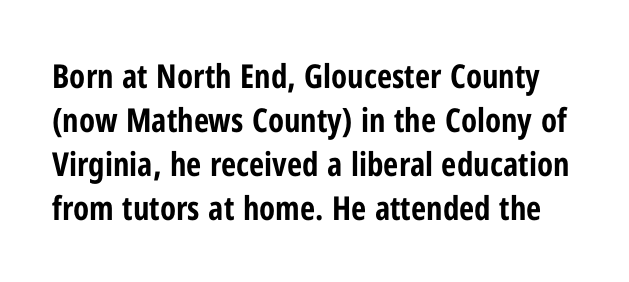
{"serif": "no", "italic": "no", "bold": "yes", "weight": "bold", "width": "condensed", "stroke_contrast": "low", "x_height": "medium", "monospaced": "no", "underline": "no", "line_spacing": "normal", "line_spacing_ratio": 1.33, "letter_spacing": "normal", "letter_spacing_em": 0.0, "glyph_px": 33}
